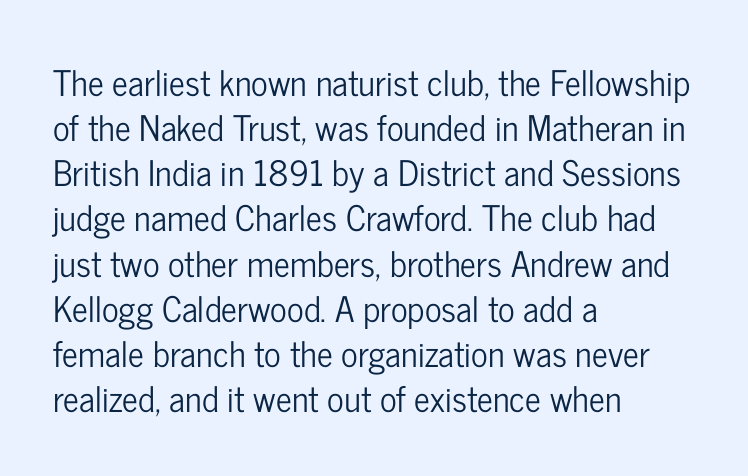
The image shows 35 px condensed sans-serif type, upright; set left-aligned, normal line spacing (1.29x), normal letter spacing, not underlined; low stroke contrast and a medium x-height.
